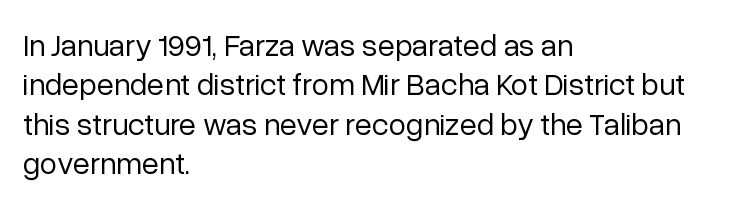
The image shows 31 px regular-weight sans-serif type, upright; set left-aligned, normal line spacing (1.27x), normal letter spacing, not underlined; low stroke contrast and a medium x-height.
